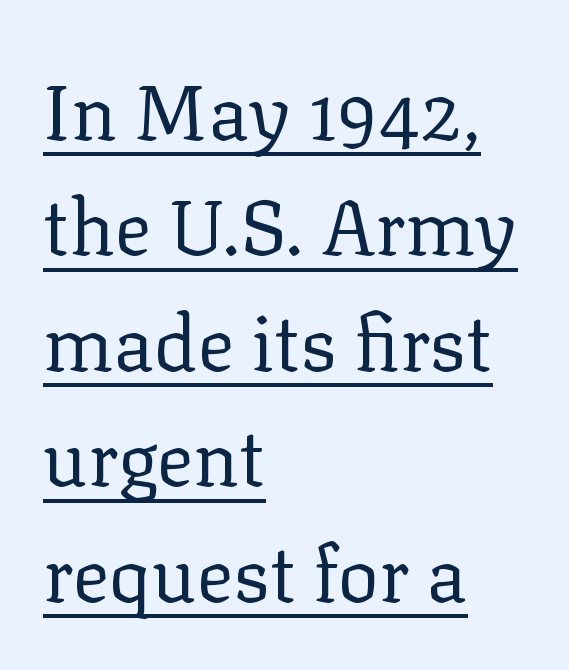
Each line of the rendering has a horizontal stroke beneath the glyphs. Honestly, the row spacing looks completely unremarkable. These lines are set flush left with a ragged right edge. Upright lettering throughout.
